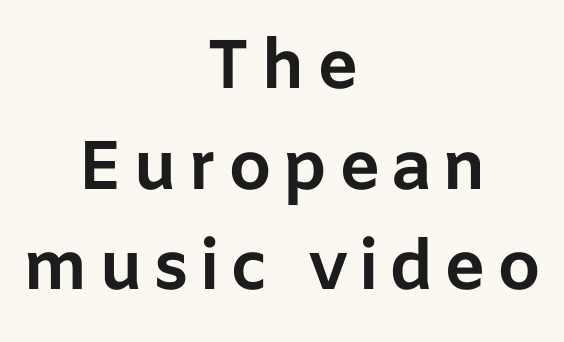
{"serif": "no", "italic": "no", "bold": "yes", "weight": "bold", "width": "normal", "stroke_contrast": "low", "x_height": "medium", "monospaced": "no", "underline": "no", "align": "center", "line_spacing": "normal", "line_spacing_ratio": 1.46, "glyph_px": 69}
